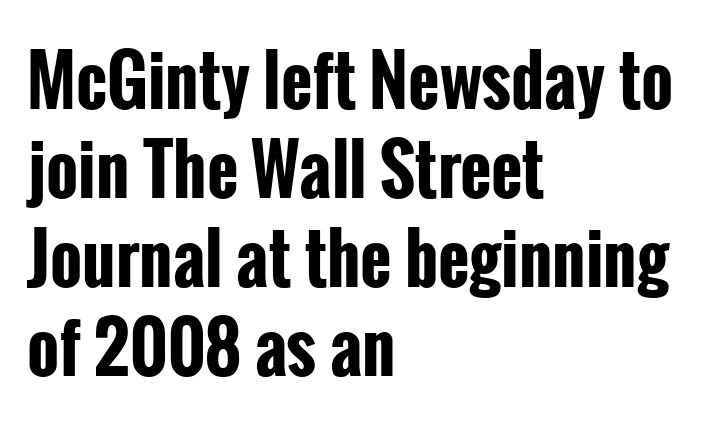
Ordinary non-slanted type is in use. The font family rendered here belongs to the sans-serif group. The characters look thick and weighty, a clear bold. Left-aligned paragraph, ragged on the right. A normal amount of white space separates one row of letters from the next.
